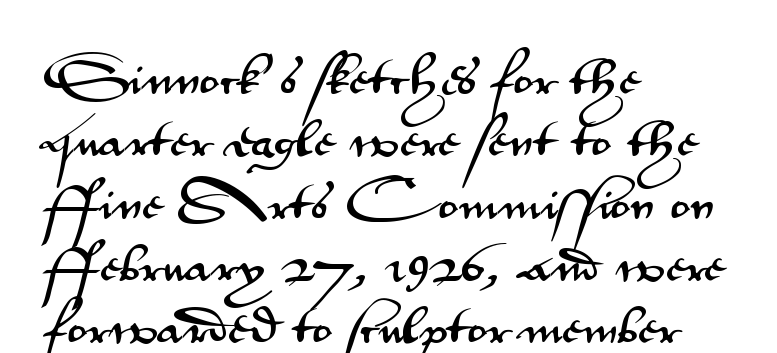
Check where the strokes stop: nothing finishes them off — pure sans. Interline gaps are of average width in this sample. Line starts are locked; line ends wander. The letterforms sit shoulder to shoulder at normal distance.
